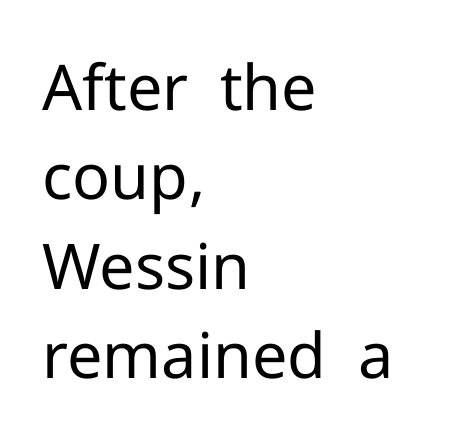
The image shows 63 px regular-weight sans-serif type, upright; set left-aligned, normal line spacing (1.42x), normal letter spacing, not underlined; low stroke contrast and a medium x-height.
